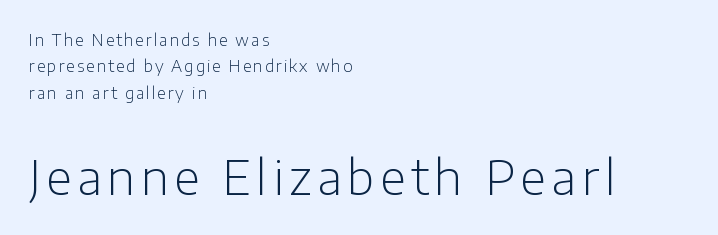
The image shows 47 px light sans-serif type, upright; set left-aligned, normal line spacing (1.65x), not underlined; the second (bottom) block is 2.94x larger; low stroke contrast and a medium x-height.
